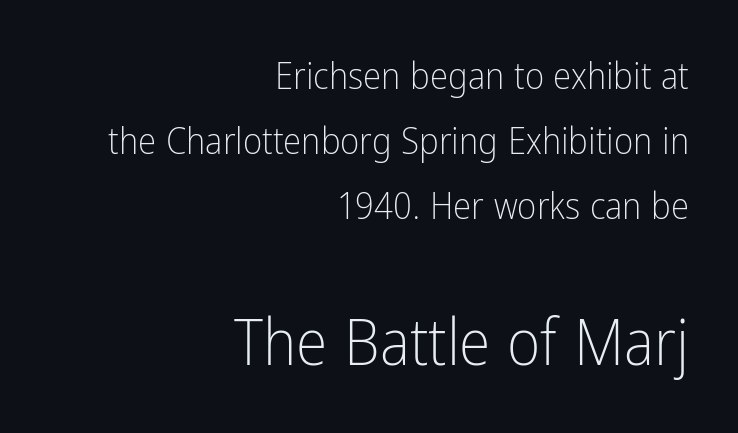
The image shows 64 px light, condensed sans-serif type, upright; set right-aligned, line spacing 1.76x, normal letter spacing, not underlined; the second (bottom) block is 1.73x larger; low stroke contrast and a medium x-height.
